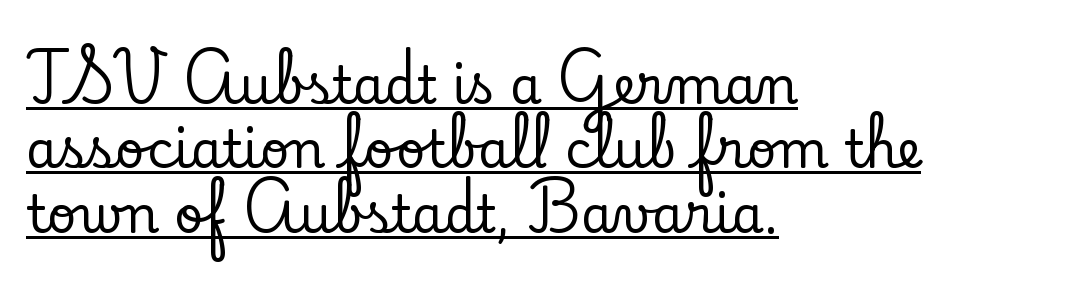
{"serif": "yes", "italic": "no", "width": "normal", "stroke_contrast": "low", "x_height": "small", "monospaced": "no", "underline": "yes", "align": "left", "line_spacing": "normal", "line_spacing_ratio": 1.26, "letter_spacing": "normal", "letter_spacing_em": 0.0, "glyph_px": 51}
